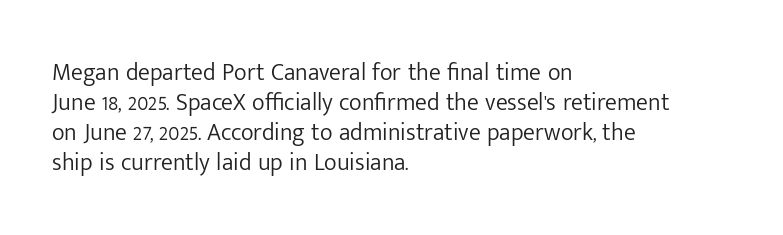
Q: Is the text bold? A: No.
Q: Is the text italic (slanted)? A: No, it is upright.
Q: Is the text underlined? A: No.
Q: How is the paragraph aligned? A: Left-aligned.
Q: Is the spacing between letters normal or unusually wide? A: Normal.
Q: Is the spacing between lines tight, normal or loose? A: Normal.
